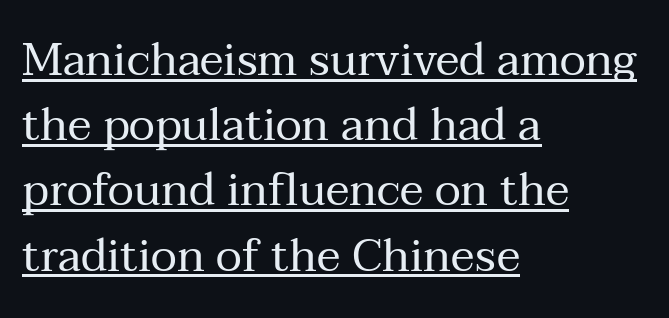
The space between consecutive lines is moderate. The horizontal fit of the characters is conventional and even. The face used here is proportionally spaced, like ordinary book or web type. Where is the straight margin? On the left. Check the space under the baseline: a stroke is drawn there. A quiet, ordinary-to-light weight characterises the typeface.
